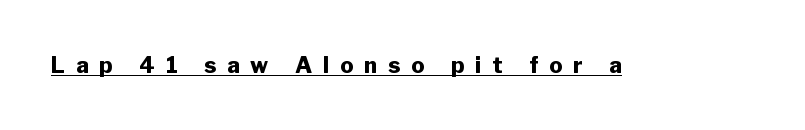
The specimen includes a rule beneath the text block's lines. The letters stand straight up with perfectly vertical stems. The face used here is rendered with a markedly widened letterfit. The characters look thick and weighty, a clear bold.
